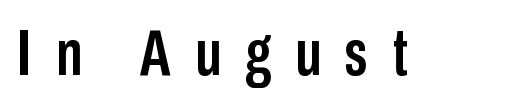
{"serif": "no", "italic": "no", "width": "condensed", "stroke_contrast": "low", "x_height": "medium", "monospaced": "no", "underline": "no", "letter_spacing": "wide", "letter_spacing_em": 0.38, "glyph_px": 65}
